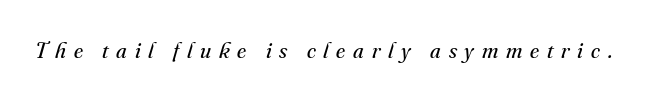
The image shows 23 px text type, italic (leaning right); set unusually wide letter spacing (+0.34 em), not underlined.
